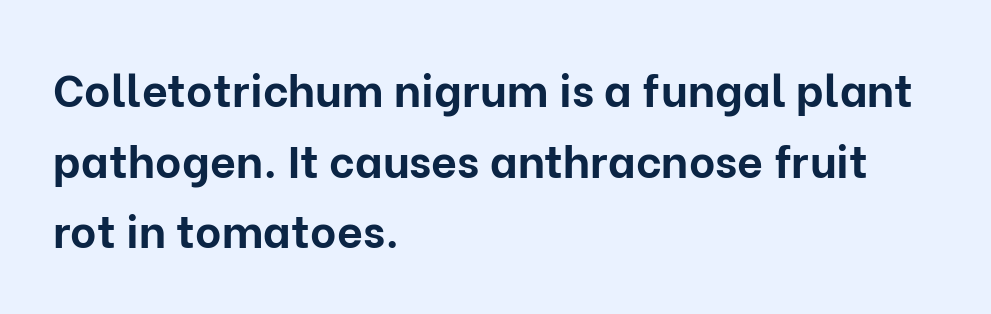
{"serif": "no", "italic": "no", "bold": "yes", "weight": "bold", "width": "normal", "stroke_contrast": "low", "x_height": "medium", "monospaced": "no", "underline": "no", "align": "left", "line_spacing": "normal", "line_spacing_ratio": 1.57, "letter_spacing": "normal", "letter_spacing_em": 0.0, "glyph_px": 45}
